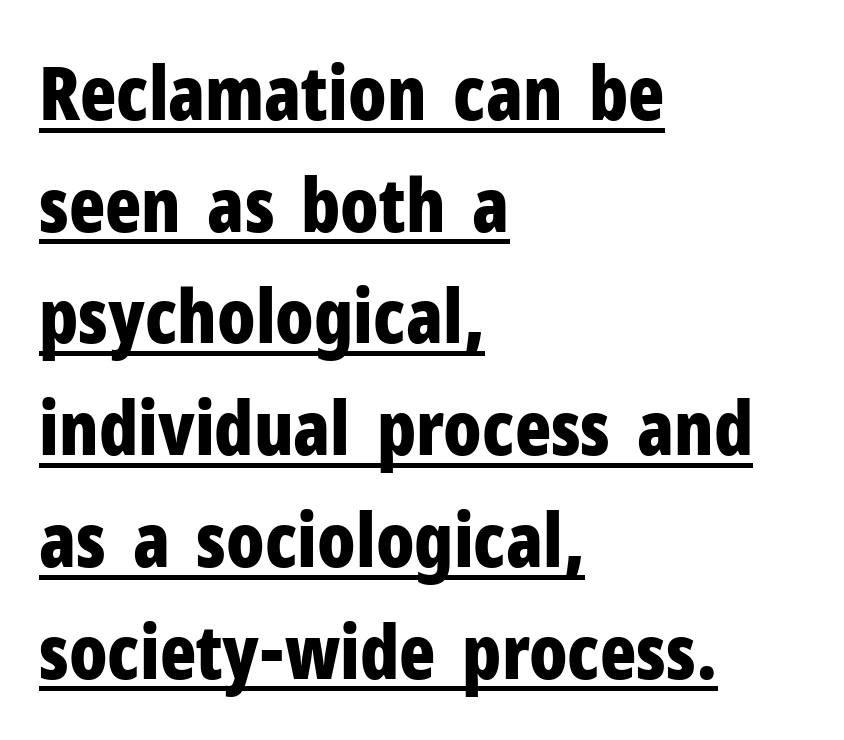
Q: Is the text bold? A: Yes.
Q: Is the text italic (slanted)? A: No, it is upright.
Q: Is the typeface a serif or a sans-serif typeface? A: Sans-serif.
Q: Is the text underlined? A: Yes.
Q: How is the paragraph aligned? A: Left-aligned.
Q: Is the spacing between letters normal or unusually wide? A: Normal.
Q: Is the spacing between lines tight, normal or loose? A: Normal.
Q: Width (condensed, normal, or wide)? A: Condensed.
Q: Stroke contrast? A: Low.
Q: x-height? A: Medium.
Q: Monospaced? A: No.
